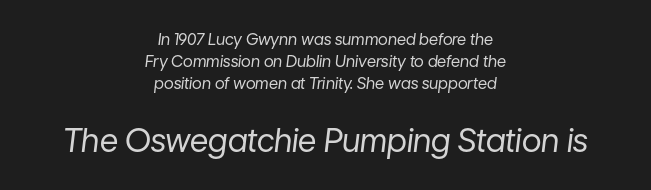
The image shows 32 px regular-weight type, italic (leaning right); set centered, normal line spacing (1.39x), normal letter spacing, not underlined; the second (bottom) block is 2.0x larger; low stroke contrast and a medium x-height.
